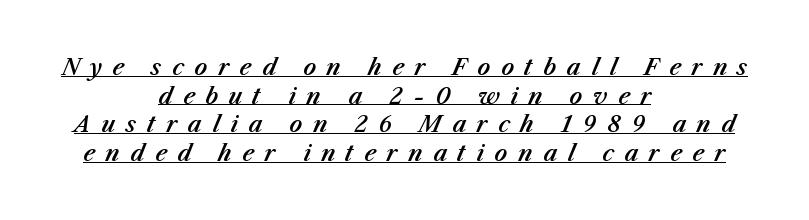
{"italic": "yes", "lean": "right", "slant_degrees": 23, "underline": "yes", "align": "center", "line_spacing": "normal", "line_spacing_ratio": 1.3, "letter_spacing": "wide", "letter_spacing_em": 0.48, "glyph_px": 22}
